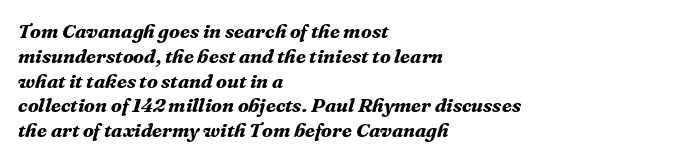
{"italic": "yes", "lean": "right", "slant_degrees": 16, "bold": "yes", "underline": "no", "align": "left", "line_spacing_ratio": 1.24, "letter_spacing": "normal", "letter_spacing_em": 0.0, "glyph_px": 20}
